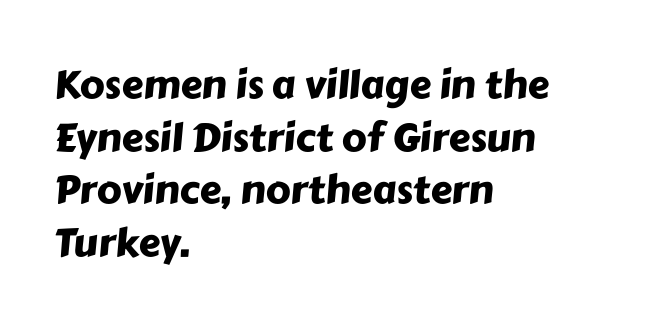
Line starts are locked; line ends wander. These lines are rendered in a variable-pitch font. Nothing sits at the stroke ends, so this counts as sans-serif. The passage shown stacks its lines at a standard gap.
